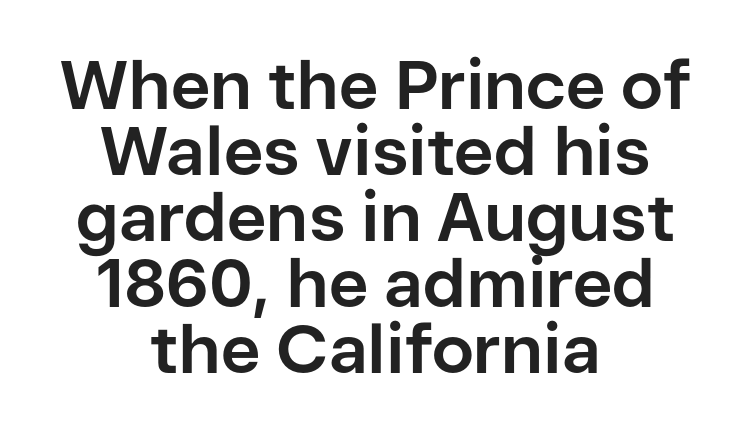
{"serif": "no", "italic": "no", "bold": "yes", "weight": "bold", "width": "normal", "stroke_contrast": "low", "x_height": "medium", "monospaced": "no", "underline": "no", "align": "center", "line_spacing": "tight", "line_spacing_ratio": 0.97, "letter_spacing": "normal", "letter_spacing_em": 0.0, "glyph_px": 68}
